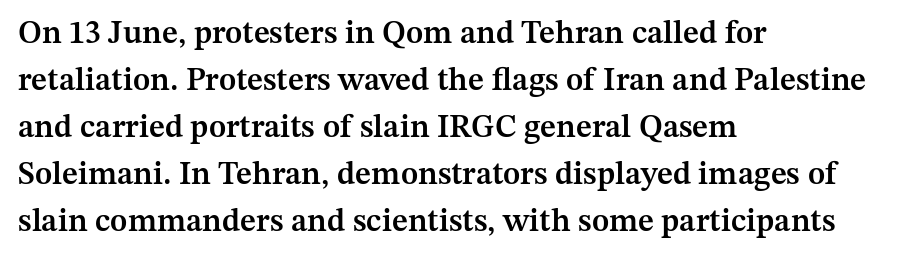
You can tell from the footed stems that serif type was used. A bare baseline throughout the passage. When letters stand straight like this, we call the style roman or upright. The letters advance in unequal steps, a hallmark of proportional type. The designer left line spacing at the default.
